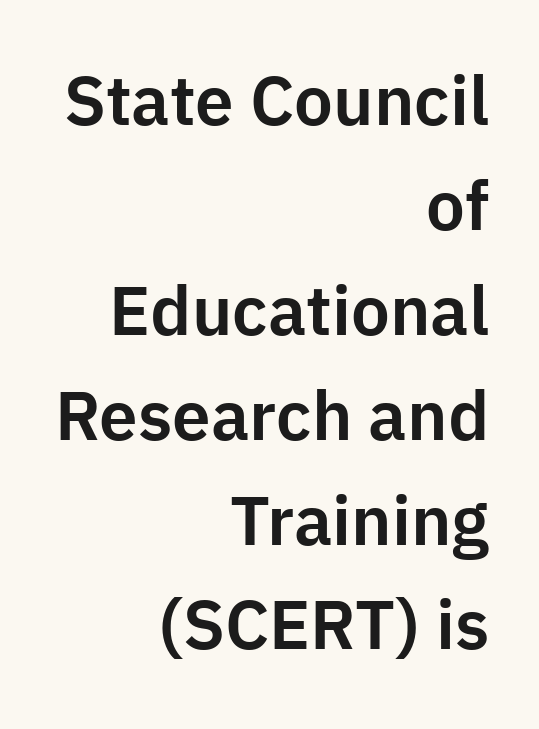
Inter-character spacing is left at the font's built-in metrics. Posture: upright roman. Evenly set lines give the paragraph a standard silhouette. A typesetter would label this face a sans. Casual observation: everything's shoved over to the right. These lines are rendered in a variable-pitch font.
